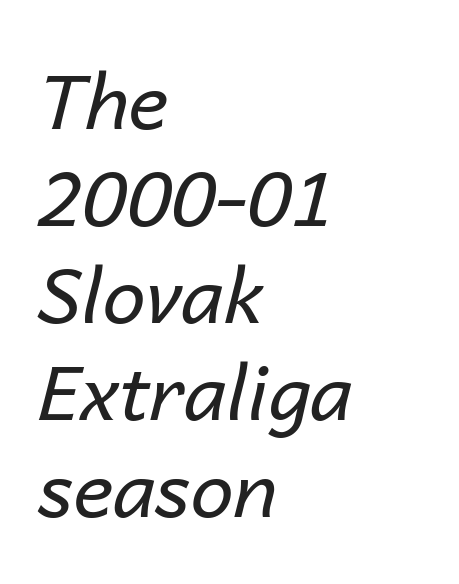
Q: Is the text bold? A: No.
Q: Is the text italic (slanted)? A: Yes, it leans right by about 14 degrees.
Q: Is the text underlined? A: No.
Q: How is the paragraph aligned? A: Left-aligned.
Q: Is the spacing between letters normal or unusually wide? A: Normal.
Q: Is the spacing between lines tight, normal or loose? A: Normal.
Q: Width (condensed, normal, or wide)? A: Normal.
Q: Stroke contrast? A: Low.
Q: x-height? A: Medium.
Q: Monospaced? A: No.
